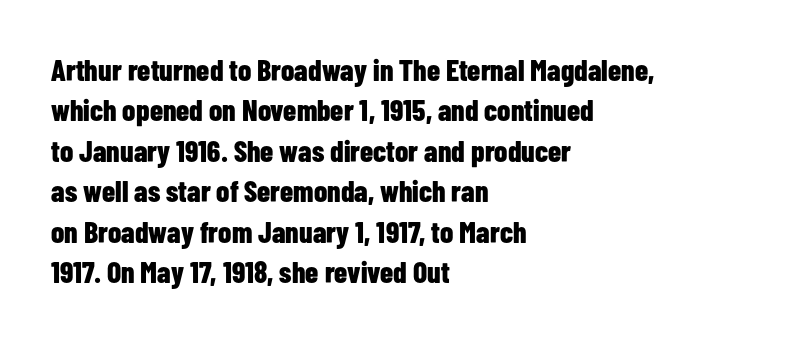
{"serif": "no", "italic": "no", "bold": "yes", "weight": "bold", "width": "condensed", "stroke_contrast": "low", "x_height": "medium", "monospaced": "no", "underline": "no", "align": "left", "line_spacing": "normal", "line_spacing_ratio": 1.35, "letter_spacing": "normal", "letter_spacing_em": 0.0, "glyph_px": 30}
